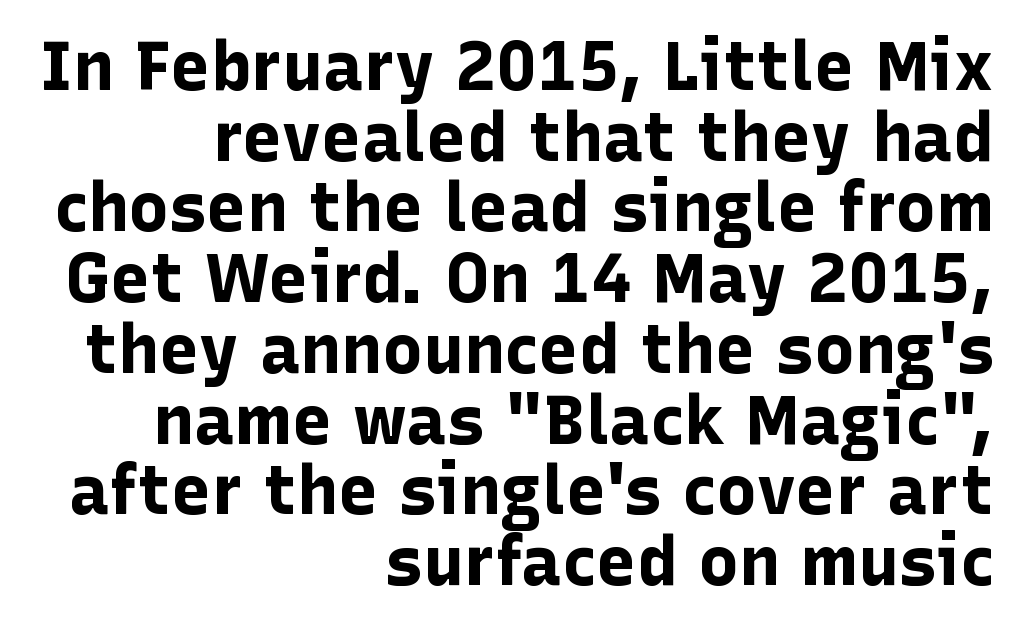
The image shows 68 px bold sans-serif type, upright; set right-aligned, tight line spacing (1.04x), normal letter spacing, not underlined; low stroke contrast and a medium x-height.
